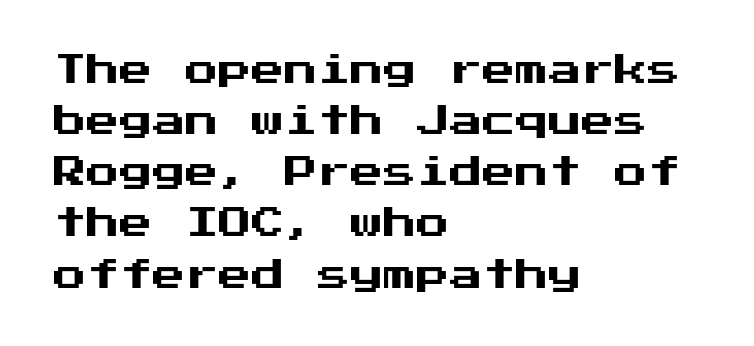
The image shows 33 px sans-serif type, upright; set left-aligned, normal line spacing (1.55x), normal letter spacing, not underlined; medium stroke contrast and a medium x-height.
